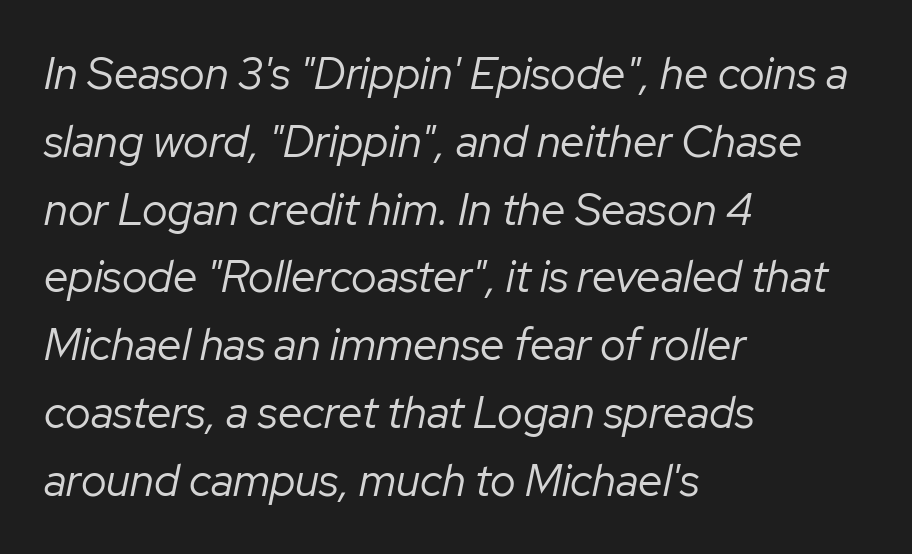
{"italic": "yes", "lean": "right", "slant_degrees": 12, "bold": "no", "weight": "regular", "width": "normal", "stroke_contrast": "low", "x_height": "medium", "monospaced": "no", "underline": "no", "align": "left", "line_spacing": "normal", "line_spacing_ratio": 1.54, "letter_spacing": "normal", "letter_spacing_em": 0.0, "glyph_px": 44}
